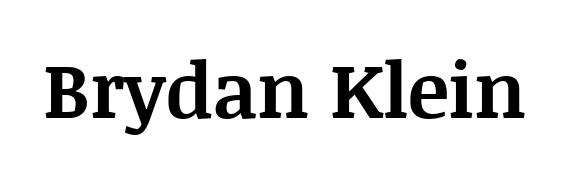
The image shows 77 px bold serif type, upright; set normal letter spacing, not underlined; medium stroke contrast and a large x-height.
